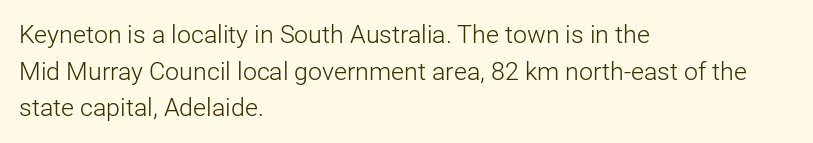
The image shows 25 px text type, upright; set left-aligned, normal line spacing (1.47x), normal letter spacing, not underlined.
